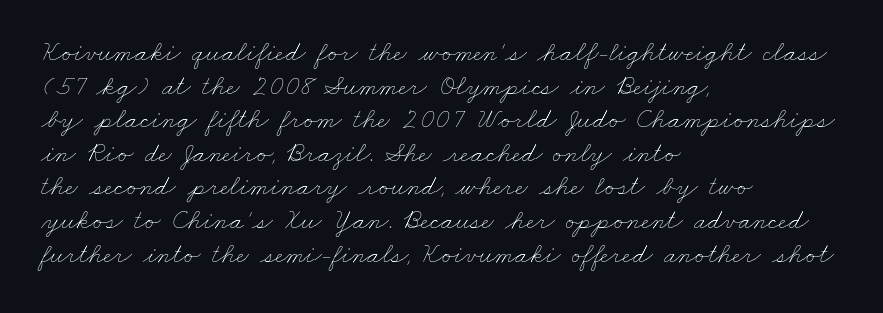
Where is the straight margin? On the left. Type without underlining. Default kerning and tracking; the words read as compact shapes. Note the varied advance widths — an 'i' is clearly narrower than an 'm'. The font sits on the lighter half of the weight spectrum, regular included.
